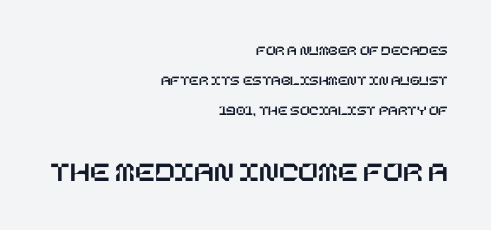
The image shows 29 px text type, upright; set right-aligned, loose line spacing (2.16x), normal letter spacing, not underlined; the second (bottom) block is 2.07x larger; low stroke contrast and a large x-height.
